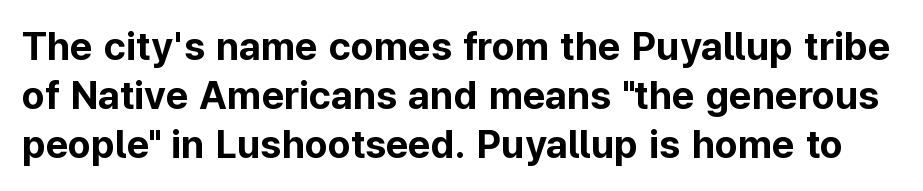
{"serif": "no", "italic": "no", "bold": "yes", "weight": "bold", "width": "normal", "stroke_contrast": "low", "x_height": "medium", "monospaced": "no", "underline": "no", "line_spacing": "normal", "line_spacing_ratio": 1.26, "letter_spacing": "normal", "letter_spacing_em": 0.0, "glyph_px": 39}
